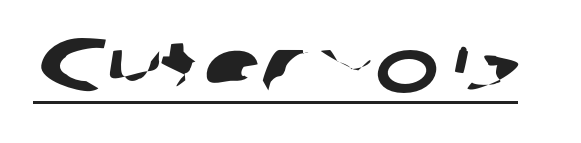
{"serif": "no", "width": "wide", "stroke_contrast": "low", "x_height": "medium", "monospaced": "no", "underline": "yes", "letter_spacing": "normal", "letter_spacing_em": 0.0, "glyph_px": 76}
